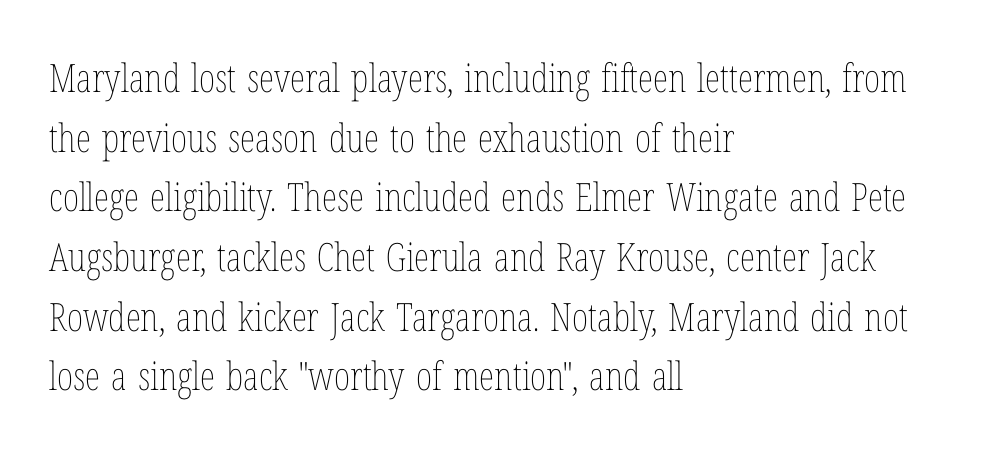
The letters advance in unequal steps, a hallmark of proportional type. The setting favours the left margin, as ordinary paragraphs usually do. Descender tails drop into unmarked territory. Upright lettering throughout. Interline gaps are of average width in this sample.
